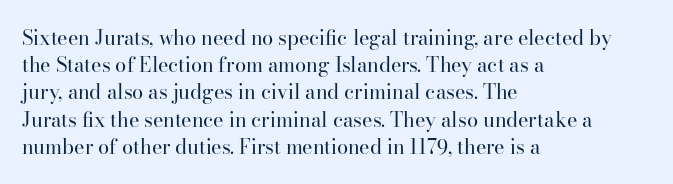
The text block is weighted toward the left margin, trailing off unevenly rightward. Summary of vertical rhythm: regular, with standard interline spacing. Spacing between characters is what you'd get straight out of the box. The letterforms sit at book weight or below.
